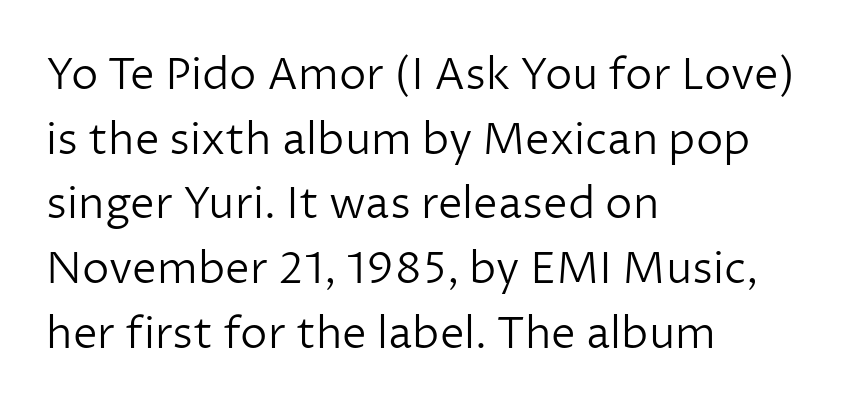
Q: Is the text bold? A: No.
Q: Is the text italic (slanted)? A: No, it is upright.
Q: Is the typeface a serif or a sans-serif typeface? A: Sans-serif.
Q: Is the text underlined? A: No.
Q: How is the paragraph aligned? A: Left-aligned.
Q: Is the spacing between letters normal or unusually wide? A: Normal.
Q: Is the spacing between lines tight, normal or loose? A: Normal.
Q: Width (condensed, normal, or wide)? A: Normal.
Q: Stroke contrast? A: Low.
Q: x-height? A: Medium.
Q: Monospaced? A: No.
